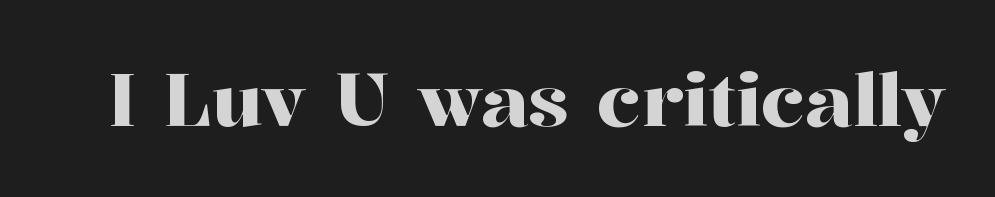
{"serif": "yes", "italic": "no", "width": "normal", "stroke_contrast": "high", "x_height": "medium", "monospaced": "no", "underline": "no", "letter_spacing": "normal", "letter_spacing_em": 0.0, "glyph_px": 74}
